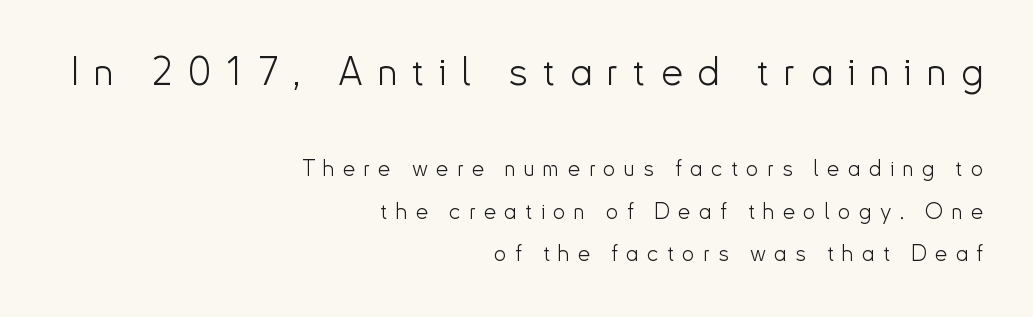
{"serif": "no", "italic": "no", "bold": "no", "weight": "light", "width": "normal", "stroke_contrast": "low", "x_height": "small", "monospaced": "no", "underline": "no", "align": "right", "line_spacing": "loose", "line_spacing_ratio": 1.93, "letter_spacing": "wide", "letter_spacing_em": 0.38, "larger_block": "first", "size_ratio": 1.77, "glyph_px": 39}
